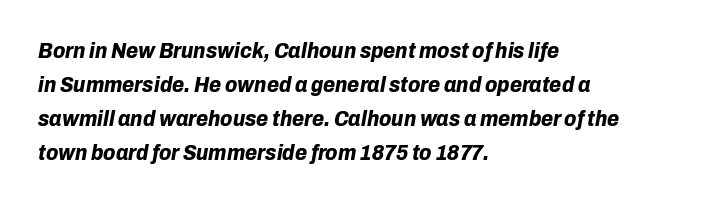
The typography opts for an oblique posture over an upright one. Observe the ordinary spacing: letters are neighbours, not strangers. A student would call this left alignment; a typographer would say flush left, rag right. These lines sit exactly where default settings would place them. The strokes are fattened all the way to bold.
